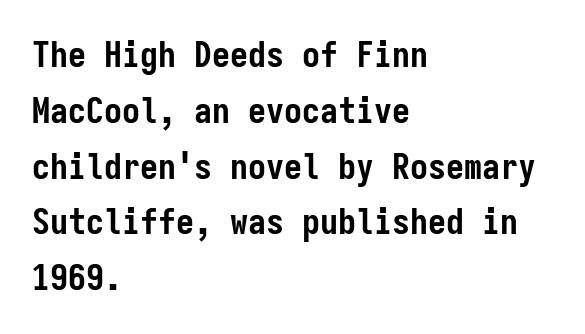
Is there any slant? The stems are plumb. Examine the stroke ends and you'll find no serifs. On the weight axis this lands at bold, roughly 700. Letter spacing: default.
